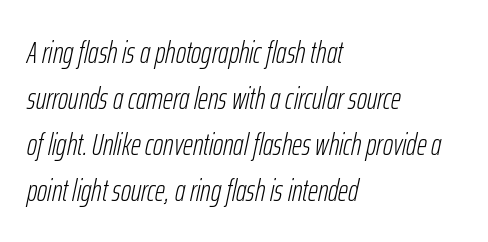
The image shows 31 px light, condensed type, italic (leaning right); set left-aligned, normal line spacing (1.48x), normal letter spacing, not underlined; low stroke contrast and a medium x-height.
